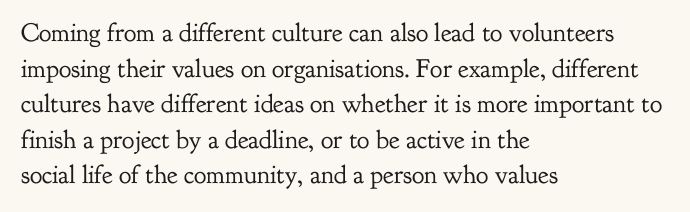
The image shows 26 px text type, upright; set left-aligned, normal line spacing (1.37x), normal letter spacing, not underlined.
